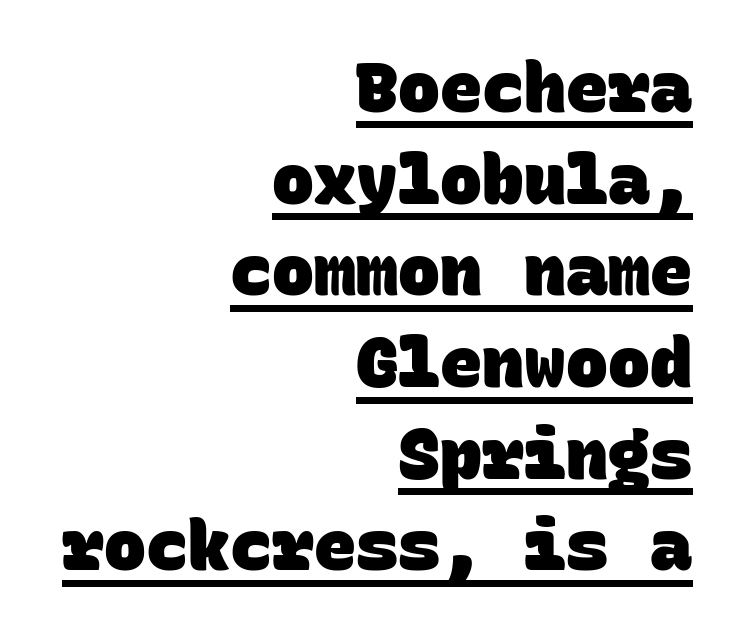
{"serif": "no", "bold": "yes", "weight": "heavy", "width": "normal", "stroke_contrast": "low", "x_height": "large", "monospaced": "yes", "underline": "yes", "align": "right", "line_spacing": "normal", "line_spacing_ratio": 1.31, "letter_spacing": "normal", "letter_spacing_em": 0.0, "glyph_px": 70}
